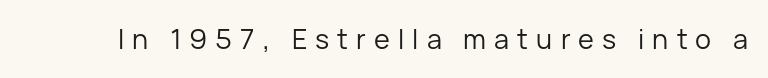
Compared with a typical body face, this is equally light or lighter still. Honestly, the letter spacing is so wide it's the main thing you notice. No italicization has been applied; the sample stays upright. Type without underlining.
